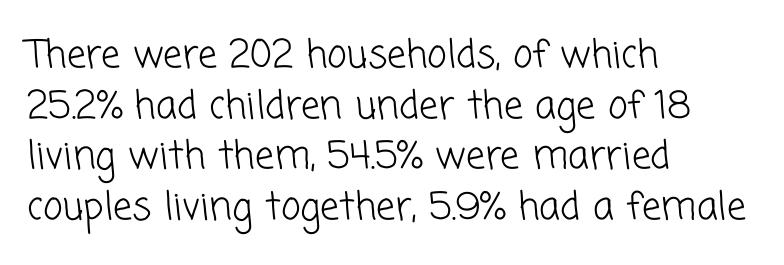
{"serif": "no", "bold": "no", "weight": "light", "width": "normal", "stroke_contrast": "low", "x_height": "medium", "monospaced": "no", "underline": "no", "align": "left", "line_spacing": "normal", "line_spacing_ratio": 1.33, "letter_spacing": "normal", "letter_spacing_em": 0.0, "glyph_px": 38}
